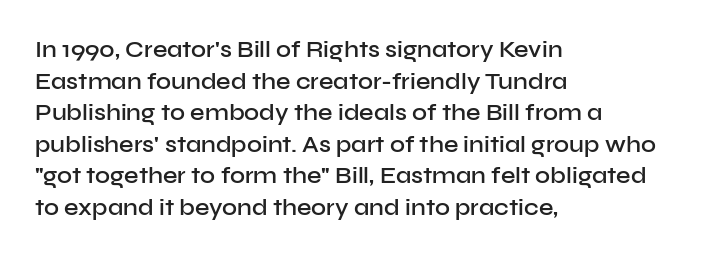
The image shows 23 px text type, upright; set left-aligned, normal line spacing (1.37x), normal letter spacing, not underlined.
